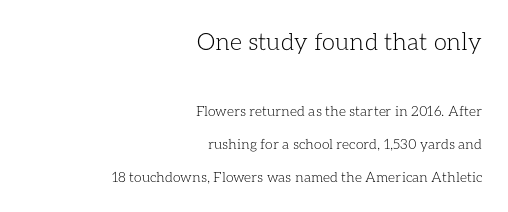
Q: Is the text bold? A: No.
Q: Is the text italic (slanted)? A: No, it is upright.
Q: Is the text underlined? A: No.
Q: How is the paragraph aligned? A: Right-aligned.
Q: Is the spacing between letters normal or unusually wide? A: Normal.
Q: Is the spacing between lines tight, normal or loose? A: Loose.
Q: Which block of text is set in a larger size, the first (top) or the second (bottom)? A: The first (top) one.
